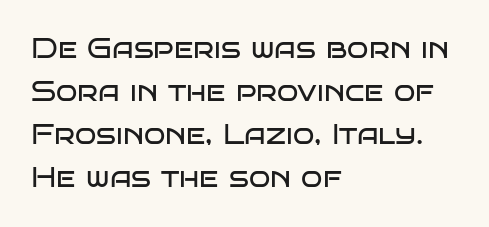
The area under the type is left untouched. This is sans-serif lettering, the kind often seen on screens and signage. Stems here are at most as thick as an everyday book face. You can tell it's not italic because the verticals are truly vertical. Spacing verdict: proportional, widths tailored to each character. This sample is left-justified, so line endings fall wherever the words run out.
